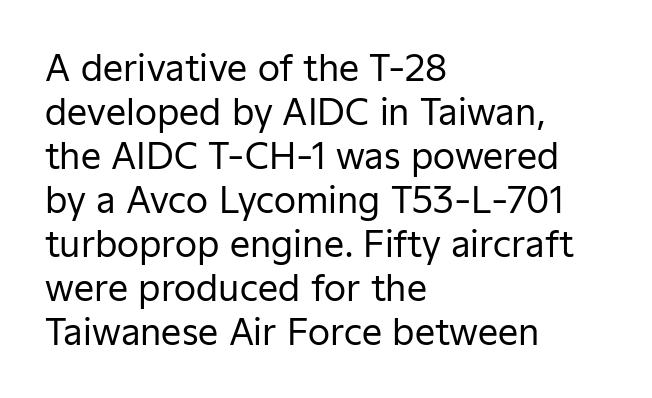
Any mark beneath the type? The region is blank. Characters remain perfectly vertical along every line. Each letter keeps its own natural width here, so spacing adapts to shape. The letterforms sit at book weight or below. Notice how the passage keeps a crisp vertical edge on the left only. The face used here is rendered with its standard letterfit.
